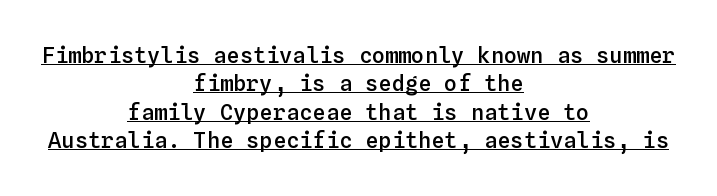
Q: Is the text bold? A: Semi-bold.
Q: Is the text italic (slanted)? A: No, it is upright.
Q: Is the text underlined? A: Yes.
Q: How is the paragraph aligned? A: Centered.
Q: Is the spacing between letters normal or unusually wide? A: Normal.
Q: Is the spacing between lines tight, normal or loose? A: Normal.
